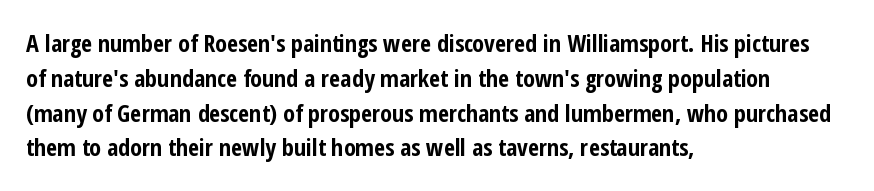
{"italic": "no", "bold": "yes", "underline": "no", "align": "left", "line_spacing": "normal", "line_spacing_ratio": 1.45, "letter_spacing": "normal", "letter_spacing_em": 0.0, "glyph_px": 24}
